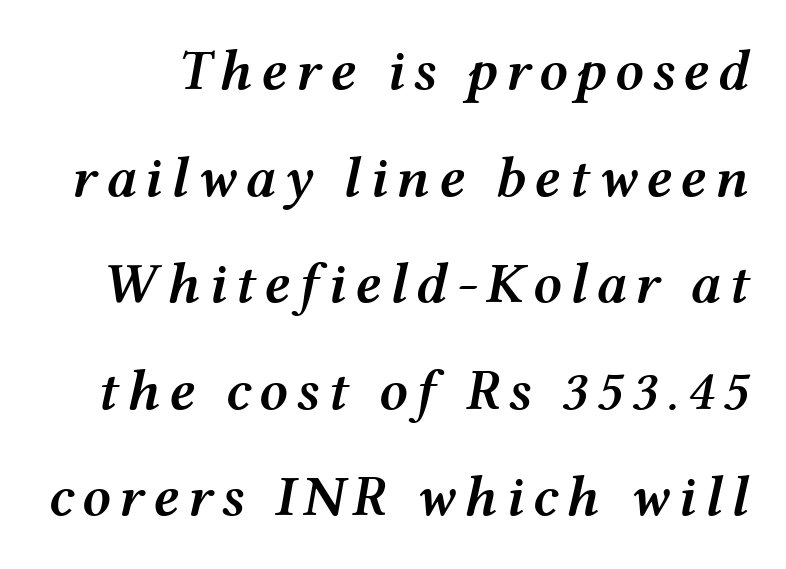
The image shows 57 px semibold, wide type, italic (leaning right); set line spacing 1.87x, not underlined; medium stroke contrast and a medium x-height.
